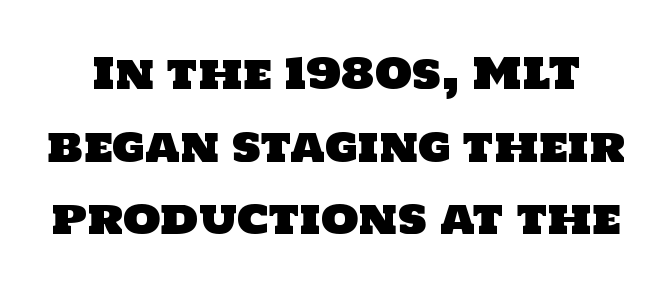
{"serif": "no", "width": "normal", "stroke_contrast": "low", "x_height": "large", "monospaced": "no", "underline": "no", "line_spacing": "normal", "line_spacing_ratio": 1.69, "letter_spacing": "normal", "letter_spacing_em": 0.0, "glyph_px": 43}
